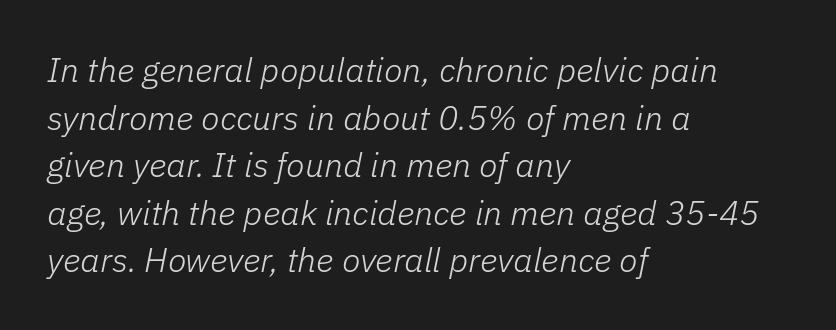
{"italic": "yes", "lean": "right", "slant_degrees": 11, "bold": "no", "weight": "light", "width": "normal", "stroke_contrast": "low", "x_height": "medium", "monospaced": "no", "underline": "no", "align": "left", "line_spacing": "normal", "line_spacing_ratio": 1.4, "letter_spacing": "normal", "letter_spacing_em": 0.0, "glyph_px": 34}
